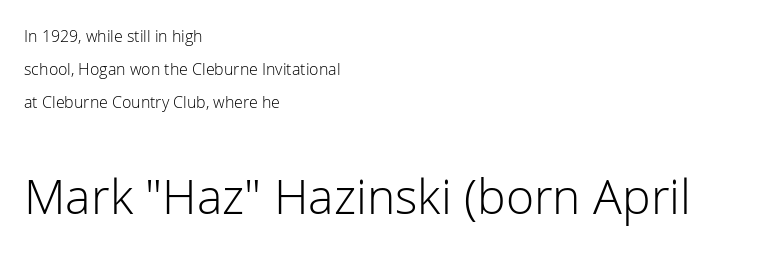
{"serif": "no", "italic": "no", "bold": "no", "weight": "light", "width": "normal", "stroke_contrast": "low", "x_height": "medium", "monospaced": "no", "underline": "no", "align": "left", "line_spacing": "loose", "line_spacing_ratio": 2.07, "letter_spacing": "normal", "letter_spacing_em": 0.0, "larger_block": "second", "size_ratio": 3.0, "glyph_px": 48}
